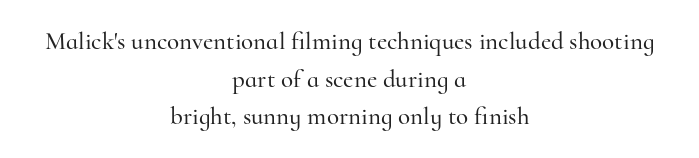
The image shows 25 px text type, upright; set centered, normal line spacing (1.51x), normal letter spacing, not underlined.
